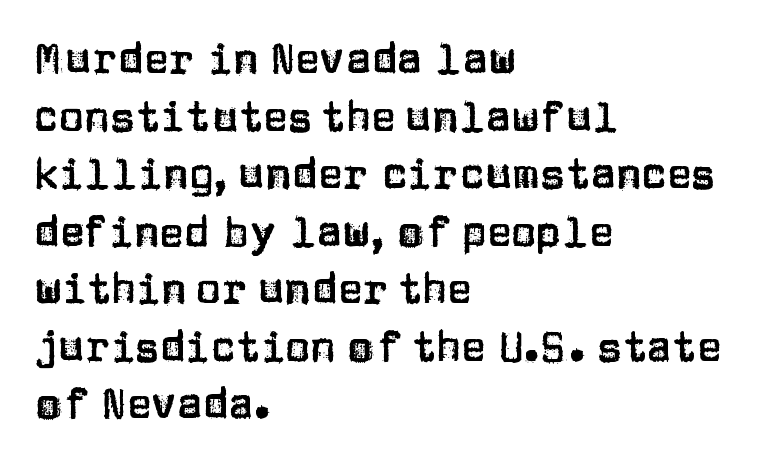
Q: Is the text italic (slanted)? A: No, it is upright.
Q: Is the typeface a serif or a sans-serif typeface? A: Sans-serif.
Q: Is the text underlined? A: No.
Q: How is the paragraph aligned? A: Left-aligned.
Q: Is the spacing between letters normal or unusually wide? A: Normal.
Q: Is the spacing between lines tight, normal or loose? A: Normal.
Q: Width (condensed, normal, or wide)? A: Normal.
Q: Stroke contrast? A: Low.
Q: x-height? A: Large.
Q: Monospaced? A: No.
